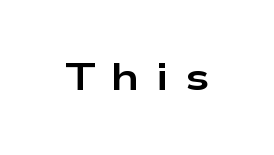
{"serif": "no", "italic": "no", "bold": "yes", "weight": "bold", "width": "wide", "stroke_contrast": "low", "x_height": "medium", "monospaced": "no", "underline": "no", "letter_spacing": "wide", "letter_spacing_em": 0.43, "glyph_px": 38}
